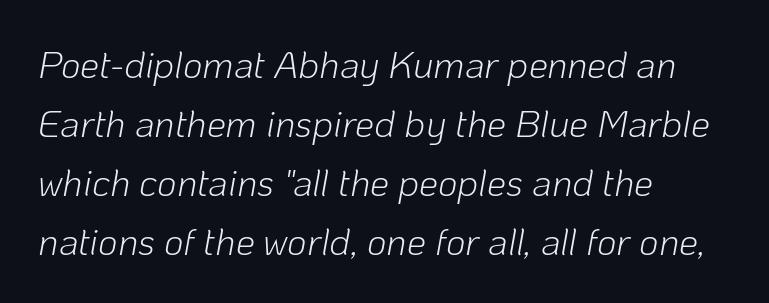
Words float on clear page, feet unadorned. The lines in this sample share a left origin and differ only in where they stop. Letter spacing: default. Line spacing here is normal. Do the characters align in a grid? No, the font is proportional. Is this a heavy cut? Hardly; it is regular or lighter.
